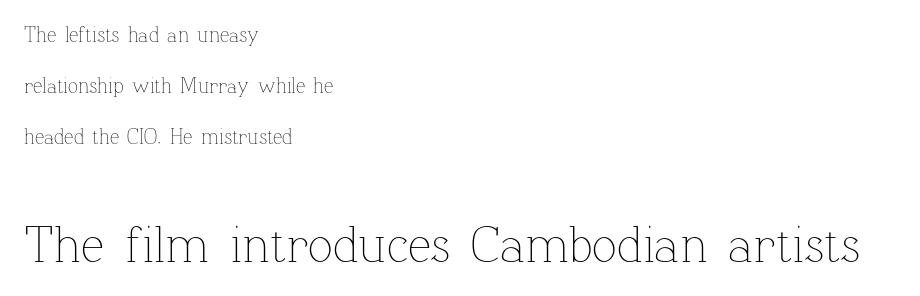
{"italic": "no", "bold": "no", "weight": "thin", "width": "normal", "stroke_contrast": "low", "x_height": "medium", "monospaced": "no", "underline": "no", "align": "left", "line_spacing": "loose", "line_spacing_ratio": 2.43, "letter_spacing": "normal", "letter_spacing_em": 0.0, "larger_block": "second", "size_ratio": 2.48, "glyph_px": 52}
